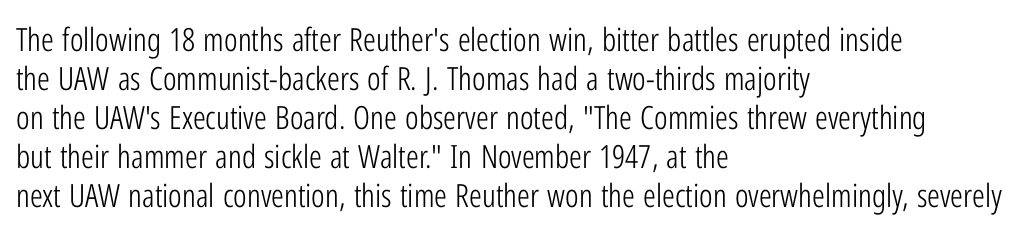
Q: Is the text bold? A: No.
Q: Is the text italic (slanted)? A: No, it is upright.
Q: Is the typeface a serif or a sans-serif typeface? A: Sans-serif.
Q: Is the text underlined? A: No.
Q: How is the paragraph aligned? A: Left-aligned.
Q: Is the spacing between letters normal or unusually wide? A: Normal.
Q: Width (condensed, normal, or wide)? A: Condensed.
Q: Stroke contrast? A: Low.
Q: x-height? A: Medium.
Q: Monospaced? A: No.
